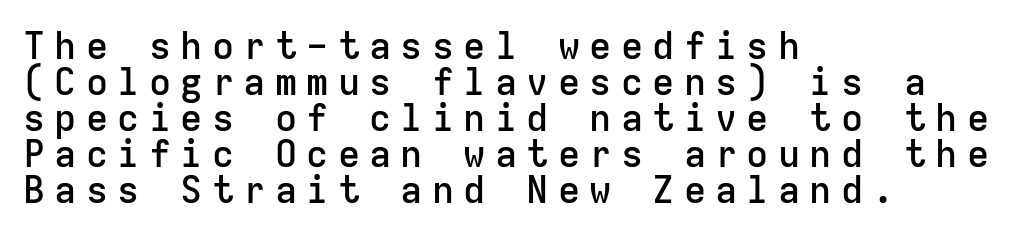
{"serif": "no", "italic": "no", "bold": "semi", "weight": "semibold", "width": "normal", "stroke_contrast": "low", "x_height": "medium", "monospaced": "yes", "underline": "no", "align": "left", "line_spacing": "tight", "line_spacing_ratio": 0.97, "letter_spacing": "wide", "letter_spacing_em": 0.25, "glyph_px": 37}
